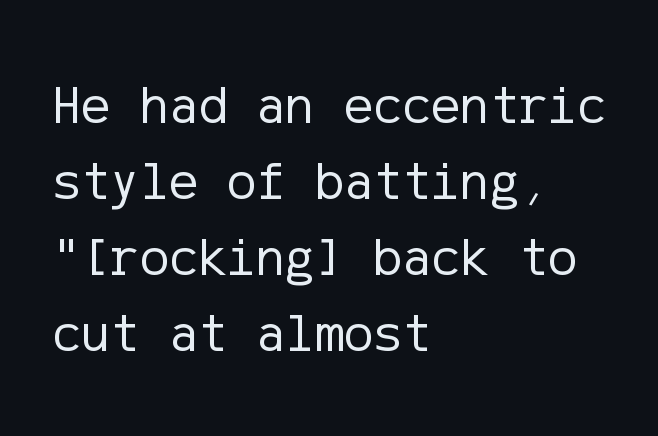
Q: Is the text bold? A: No.
Q: Is the text italic (slanted)? A: No, it is upright.
Q: Is the typeface a serif or a sans-serif typeface? A: Sans-serif.
Q: Is the text underlined? A: No.
Q: How is the paragraph aligned? A: Left-aligned.
Q: Is the spacing between letters normal or unusually wide? A: Normal.
Q: Is the spacing between lines tight, normal or loose? A: Normal.
Q: Width (condensed, normal, or wide)? A: Normal.
Q: Stroke contrast? A: Low.
Q: x-height? A: Medium.
